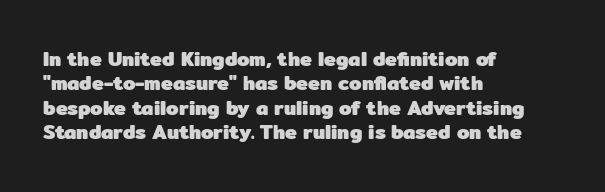
In terms of weight, the rendering is a true, heavy bold. In CSS terms this would be text-align: left. This rendering leaves character spacing at its baseline value. Honestly, there is no underline to notice here at all. The typography opts for an upright posture over an oblique one.
